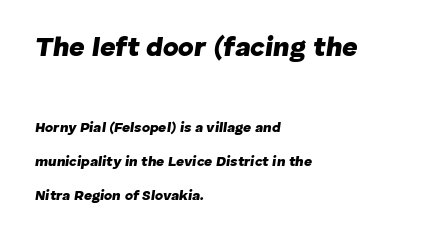
{"italic": "yes", "lean": "right", "slant_degrees": 8, "bold": "yes", "underline": "no", "align": "left", "line_spacing": "loose", "line_spacing_ratio": 2.4, "letter_spacing": "normal", "letter_spacing_em": 0.0, "larger_block": "first", "size_ratio": 1.93, "glyph_px": 27}
